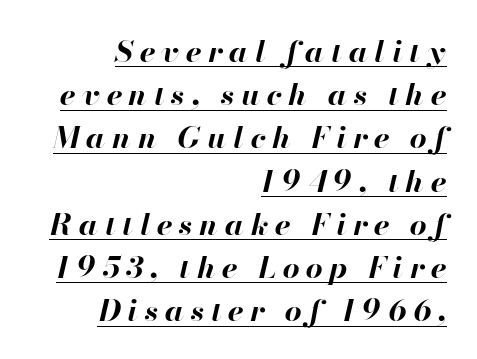
{"italic": "yes", "lean": "right", "slant_degrees": 13, "bold": "yes", "weight": "bold", "width": "normal", "stroke_contrast": "high", "x_height": "small", "monospaced": "no", "underline": "yes", "align": "right", "line_spacing": "normal", "line_spacing_ratio": 1.44, "letter_spacing": "wide", "letter_spacing_em": 0.22, "glyph_px": 30}
